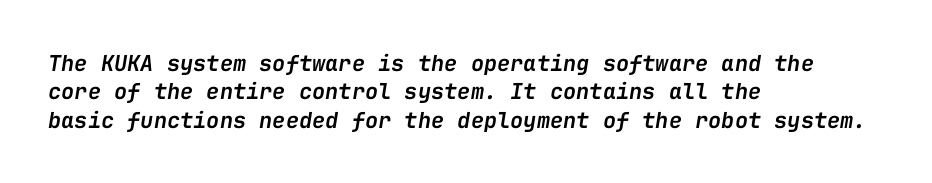
No word sits above an underline. The typography opts for an oblique posture over an upright one. Line starts are locked; line ends wander. Notice the strokes are somewhat thickened but not fully heavy: this is a semibold.
